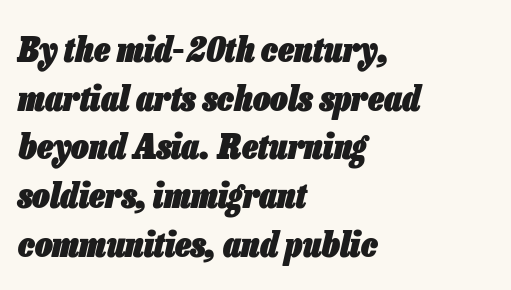
The image shows 35 px heavy, condensed type, italic (leaning right); set left-aligned, normal line spacing (1.39x), normal letter spacing, not underlined; low stroke contrast and a medium x-height.
